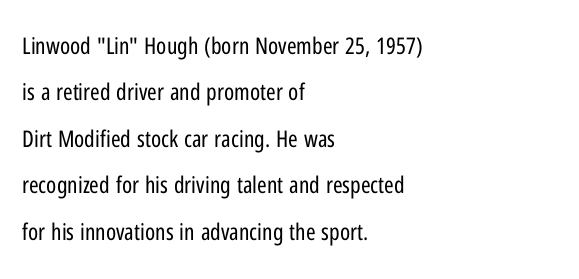
A light-to-regular cut is what we see here. Check under the words: just untouched page. The space between consecutive lines is lavish. The lines are quadded left. Does the lettering tilt? It doesn't — this is upright.
